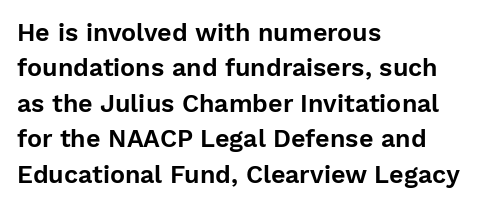
The line texture is even and compact thanks to regular tracking. Glance below the letters and you will spot only blank space. It's the straight-up-and-down kind of type. Each line starts at the same left margin while the right side varies. Reading down the column, the eye jumps a familiar distance to each next line.
